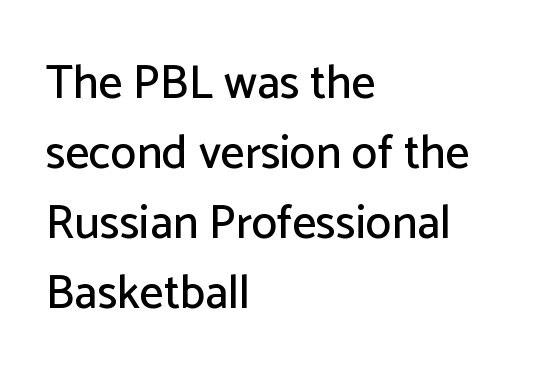
The image shows 47 px sans-serif type, upright; set left-aligned, normal line spacing (1.49x), normal letter spacing, not underlined; low stroke contrast and a medium x-height.
